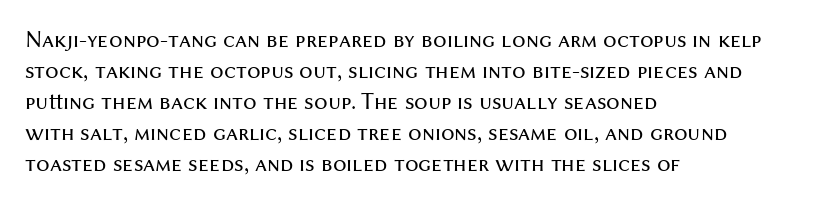
The image shows 24 px text type, upright; set left-aligned, normal line spacing (1.29x), normal letter spacing, not underlined.
